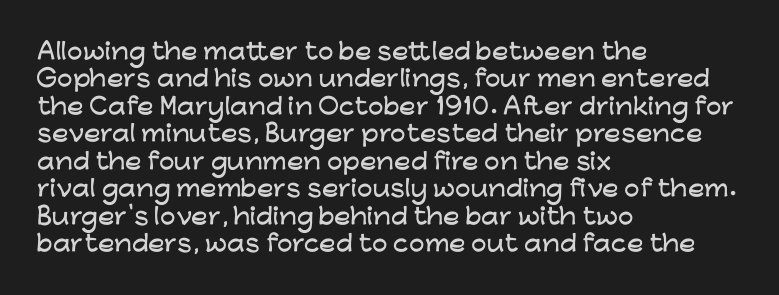
Letter spacing: default. Words float on clear page, feet unadorned. Every stem runs plumb, perpendicular to the baseline. Is there much room between lines? A standard amount, neither cramped nor airy. Reading down the block, your eye returns to a fixed left position each line.
